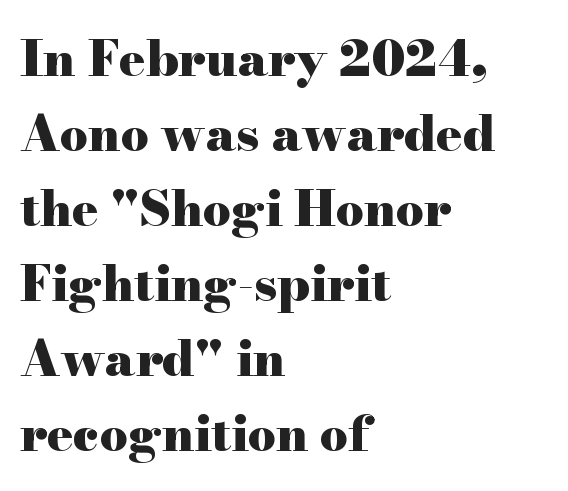
Q: Is the text bold? A: Yes.
Q: Is the text italic (slanted)? A: No, it is upright.
Q: Is the typeface a serif or a sans-serif typeface? A: Serif.
Q: Is the text underlined? A: No.
Q: How is the paragraph aligned? A: Left-aligned.
Q: Is the spacing between letters normal or unusually wide? A: Normal.
Q: Is the spacing between lines tight, normal or loose? A: Normal.
Q: Width (condensed, normal, or wide)? A: Wide.
Q: Stroke contrast? A: High.
Q: x-height? A: Small.
Q: Monospaced? A: No.
